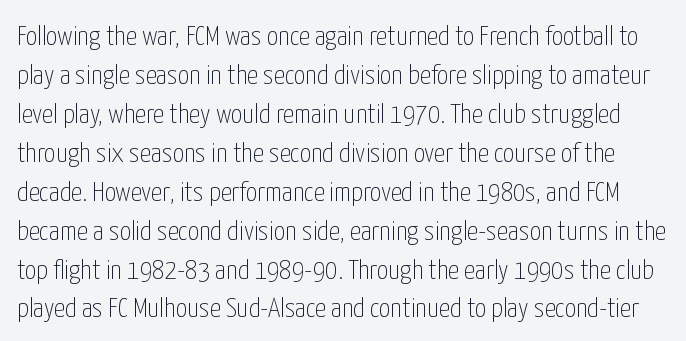
Proportional: the letters do not fall into vertical columns. The gap between lines stays unmarked. The lines sit at an ordinary, default distance from one another. Every character sits straight up, as roman type does.
